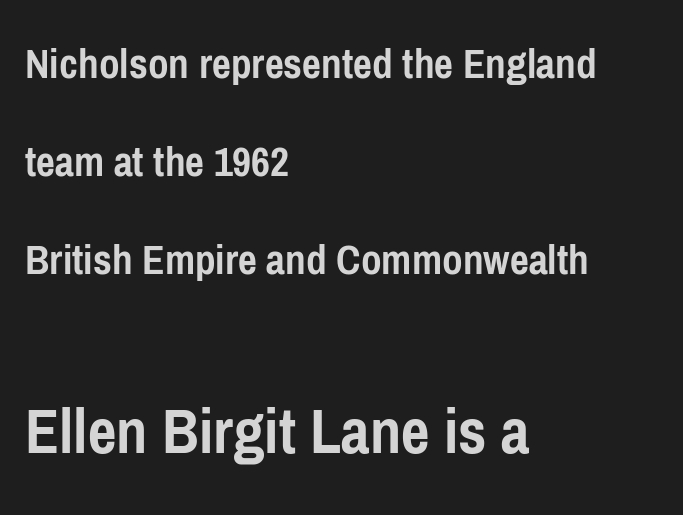
{"serif": "no", "italic": "no", "bold": "yes", "weight": "semibold", "width": "condensed", "stroke_contrast": "low", "x_height": "medium", "monospaced": "no", "underline": "no", "align": "left", "line_spacing": "loose", "line_spacing_ratio": 2.18, "letter_spacing": "normal", "letter_spacing_em": 0.0, "larger_block": "second", "size_ratio": 1.51, "glyph_px": 68}
